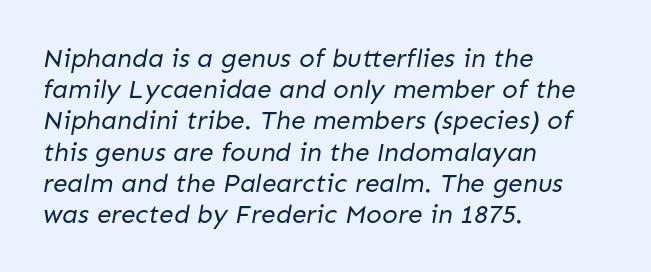
{"bold": "no", "underline": "no", "align": "left", "line_spacing_ratio": 1.2, "letter_spacing": "normal", "letter_spacing_em": 0.0, "glyph_px": 26}
